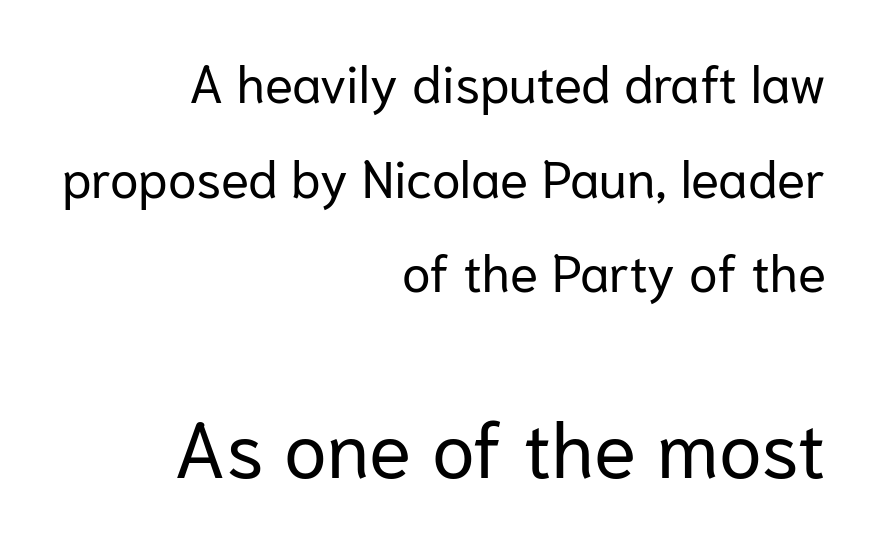
{"serif": "no", "italic": "no", "bold": "no", "weight": "regular", "width": "normal", "stroke_contrast": "low", "x_height": "medium", "monospaced": "no", "underline": "no", "align": "right", "line_spacing_ratio": 1.82, "letter_spacing": "normal", "letter_spacing_em": 0.0, "larger_block": "second", "size_ratio": 1.5, "glyph_px": 78}
